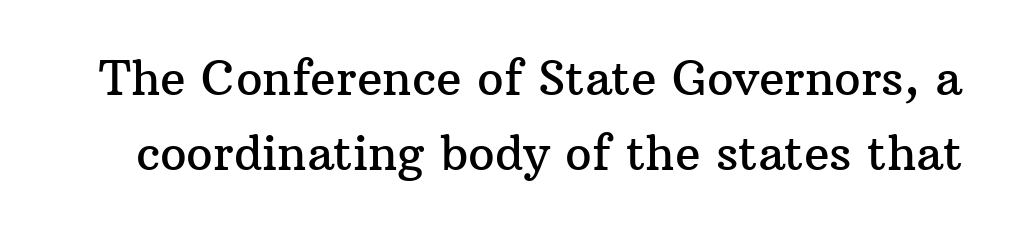
The image shows 47 px serif type, upright; set normal line spacing (1.59x), normal letter spacing, not underlined; medium stroke contrast and a medium x-height.
